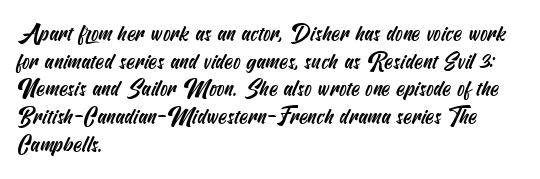
Q: Is the text underlined? A: No.
Q: How is the paragraph aligned? A: Left-aligned.
Q: Is the spacing between letters normal or unusually wide? A: Normal.
Q: Is the spacing between lines tight, normal or loose? A: Normal.
